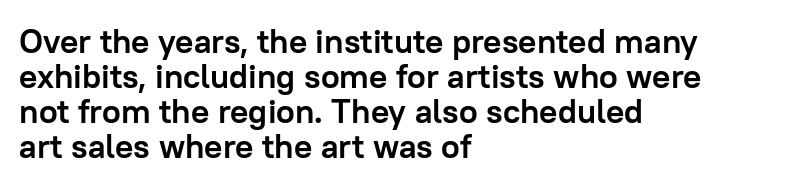
Q: Is the text bold? A: Yes.
Q: Is the text italic (slanted)? A: No, it is upright.
Q: Is the typeface a serif or a sans-serif typeface? A: Sans-serif.
Q: Is the text underlined? A: No.
Q: How is the paragraph aligned? A: Left-aligned.
Q: Is the spacing between letters normal or unusually wide? A: Normal.
Q: Is the spacing between lines tight, normal or loose? A: Tight.
Q: Width (condensed, normal, or wide)? A: Normal.
Q: Stroke contrast? A: Low.
Q: x-height? A: Medium.
Q: Monospaced? A: No.
